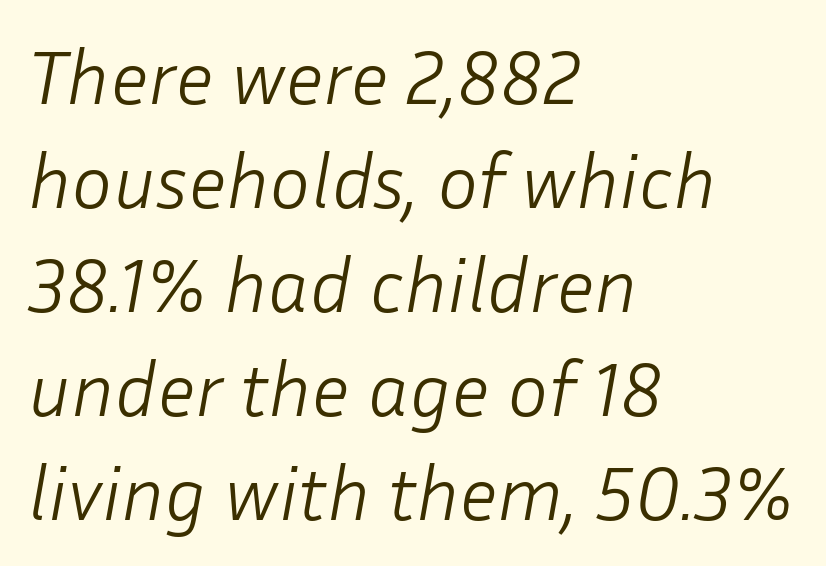
Visually the block forms a straight wall on the left and a jagged coastline on the right. Character widths vary here, with narrow letters taking less room than wide ones. Default kerning and tracking; the words read as compact shapes. One glance says typical: line gaps are just what's usual. The cut favours lightness, reaching ordinary text weight at its darkest. Slanted lettering throughout.
